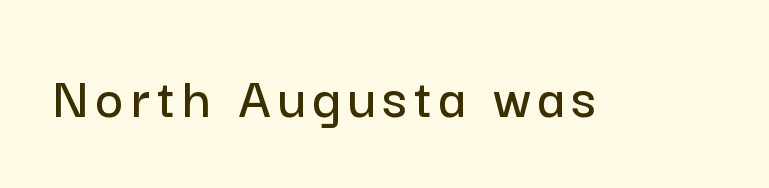
{"serif": "no", "italic": "no", "width": "normal", "stroke_contrast": "low", "x_height": "medium", "monospaced": "no", "underline": "no", "glyph_px": 60}
